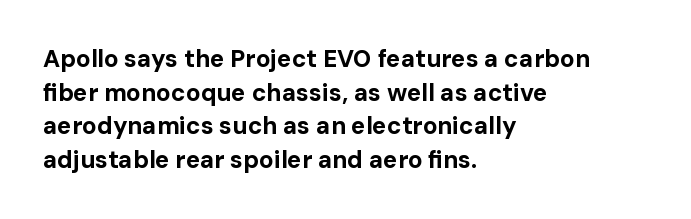
Any mark beneath the type? The region is blank. Regular leading. The face used here is rendered with its standard letterfit. These words are printed bold, with thick strokes throughout. Italic? Not at all — the glyphs are vertical. Left-aligned paragraph, ragged on the right.
